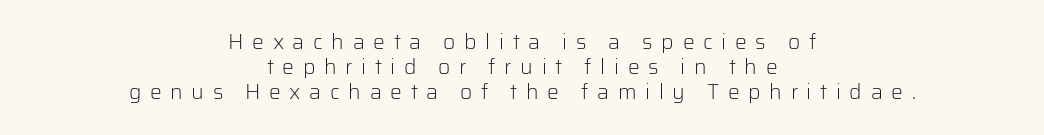
{"italic": "no", "bold": "no", "underline": "no", "align": "center", "line_spacing_ratio": 1.2, "letter_spacing": "wide", "letter_spacing_em": 0.41, "glyph_px": 21}
